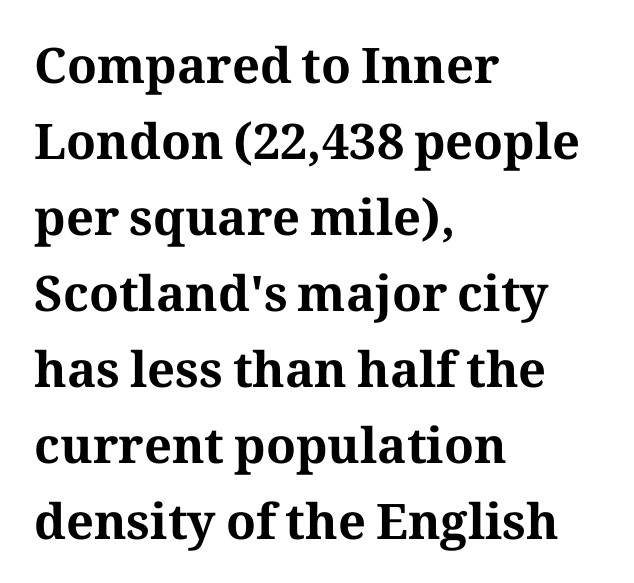
The image shows 49 px bold serif type, upright; set left-aligned, normal line spacing (1.55x), normal letter spacing, not underlined; medium stroke contrast and a medium x-height.
